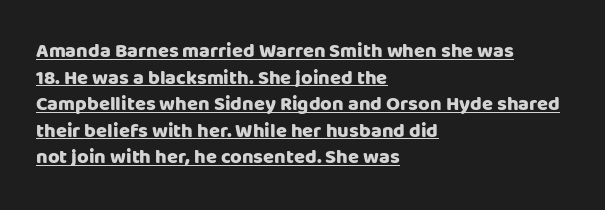
Q: Is the text bold? A: Yes.
Q: Is the text italic (slanted)? A: No, it is upright.
Q: Is the text underlined? A: Yes.
Q: How is the paragraph aligned? A: Left-aligned.
Q: Is the spacing between letters normal or unusually wide? A: Normal.
Q: Is the spacing between lines tight, normal or loose? A: Normal.
